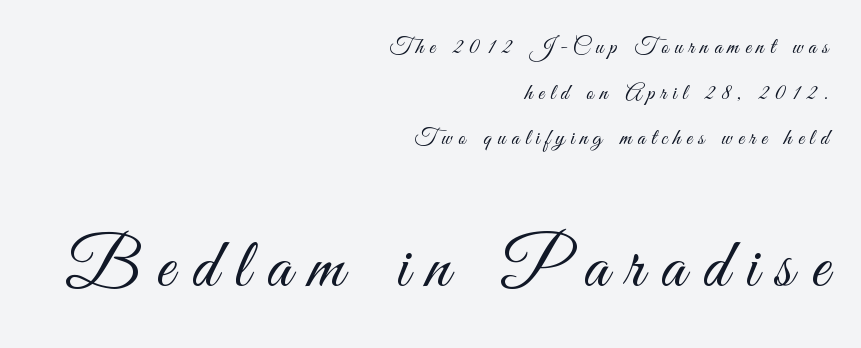
The image shows 70 px light, condensed sans-serif type; set right-aligned, loose line spacing (1.98x), unusually wide letter spacing (+0.25 em), not underlined; the second (bottom) block is 3.04x larger; medium stroke contrast and a small x-height.
